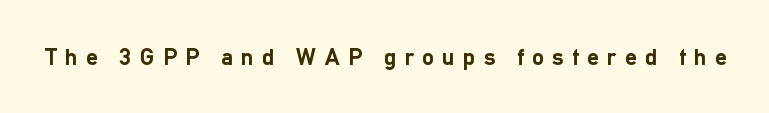
{"italic": "no", "bold": "yes", "underline": "no", "letter_spacing": "wide", "letter_spacing_em": 0.34, "glyph_px": 24}
